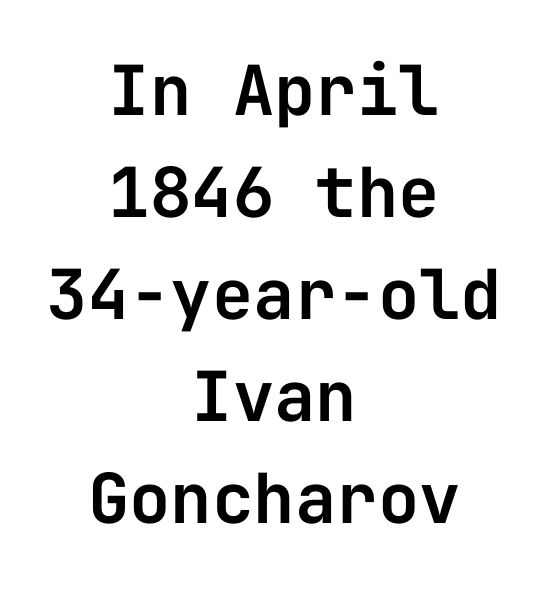
Italic? Not at all — the glyphs are vertical. Type without underlining. Nothing sits at the stroke ends, so this counts as sans-serif. Which margin do the lines hug? Neither — every line sits in the middle. Words appear dense and cohesive because spacing is normal.
